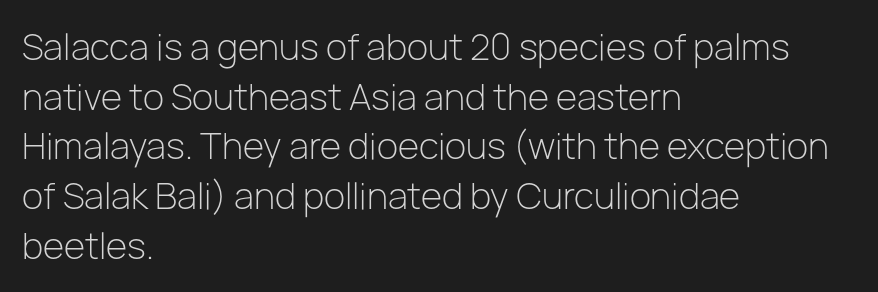
The rows are spaced the way most documents space them. The glyphs in this specimen are sans serif. This sample uses an upright cut, with every glyph sitting square on the baseline. Decoration check: the copy has no underline.
